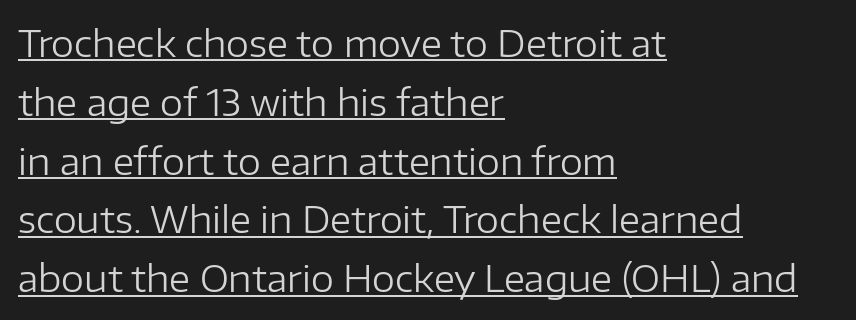
The image shows 37 px regular-weight sans-serif type, upright; set left-aligned, normal line spacing (1.59x), normal letter spacing, underlined; low stroke contrast and a medium x-height.
